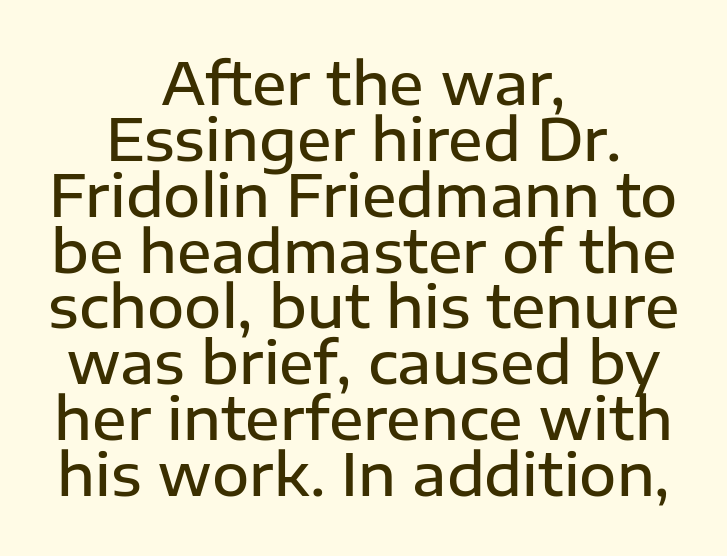
Q: Is the text bold? A: Semi-bold.
Q: Is the text italic (slanted)? A: No, it is upright.
Q: Is the typeface a serif or a sans-serif typeface? A: Sans-serif.
Q: Is the text underlined? A: No.
Q: How is the paragraph aligned? A: Centered.
Q: Is the spacing between letters normal or unusually wide? A: Normal.
Q: Is the spacing between lines tight, normal or loose? A: Tight.
Q: Width (condensed, normal, or wide)? A: Normal.
Q: Stroke contrast? A: Low.
Q: x-height? A: Medium.
Q: Monospaced? A: No.
